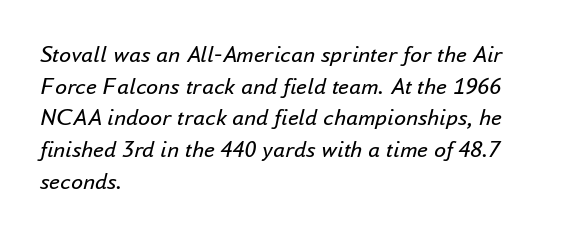
Q: Is the text bold? A: No.
Q: Is the text italic (slanted)? A: Yes, it leans right by about 16 degrees.
Q: Is the text underlined? A: No.
Q: How is the paragraph aligned? A: Left-aligned.
Q: Is the spacing between letters normal or unusually wide? A: Normal.
Q: Is the spacing between lines tight, normal or loose? A: Normal.
